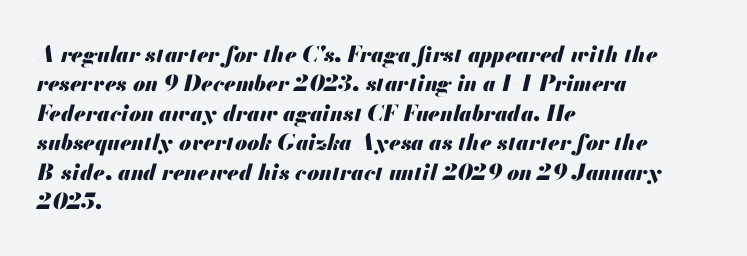
The image shows 22 px bold type, italic (leaning right); set left-aligned, normal line spacing (1.34x), normal letter spacing, not underlined.
